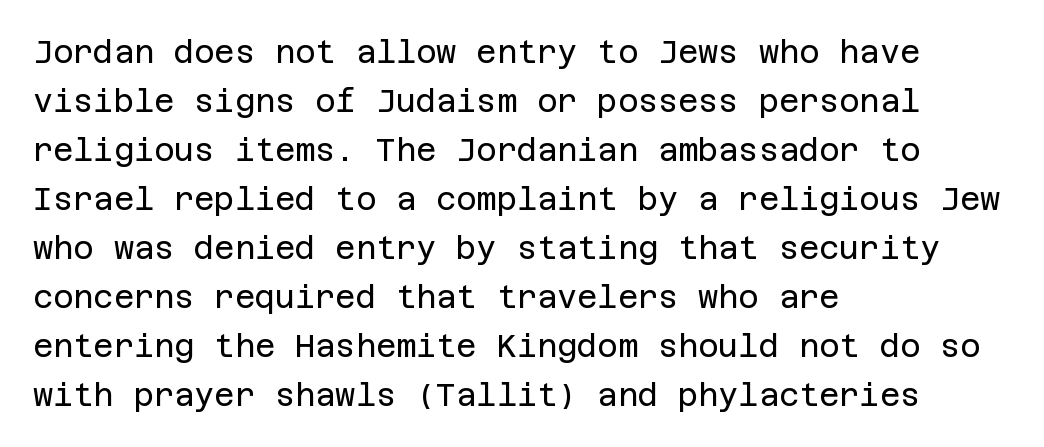
{"serif": "no", "italic": "no", "bold": "no", "weight": "regular", "width": "normal", "stroke_contrast": "low", "x_height": "large", "underline": "no", "align": "left", "line_spacing": "normal", "line_spacing_ratio": 1.58, "letter_spacing": "normal", "letter_spacing_em": 0.0, "glyph_px": 31}
